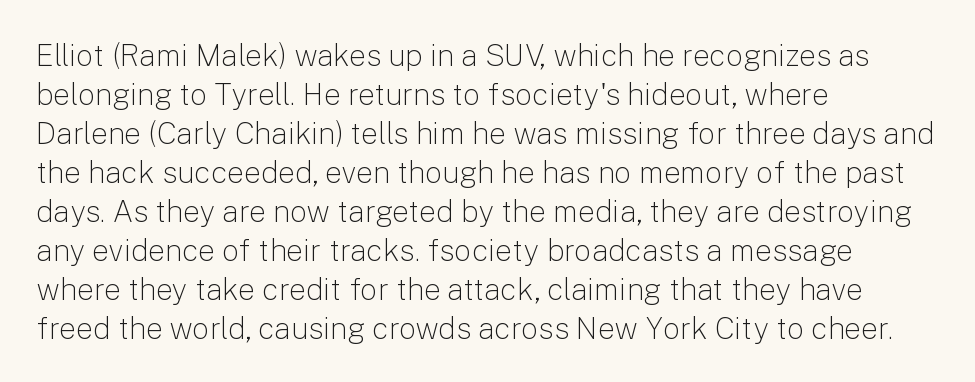
Casual observation: everything's shoved over to the left. The strip under each line holds only bare page. The rendering uses natural spacing where letterforms have individual widths. The line texture is even and compact thanks to regular tracking. Summary of vertical rhythm: regular, with standard interline spacing.
